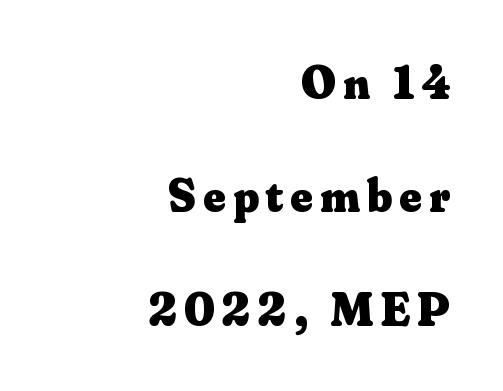
The zone under the glyphs is completely vacant. Each letter keeps its own natural width here, so spacing adapts to shape. Do the letters lean? They stand straight. All the whitespace from short lines collects on the left. The face used here is seriffed, in the tradition of book romans. This block would shrink considerably if given ordinary leading; it's expanded now.
